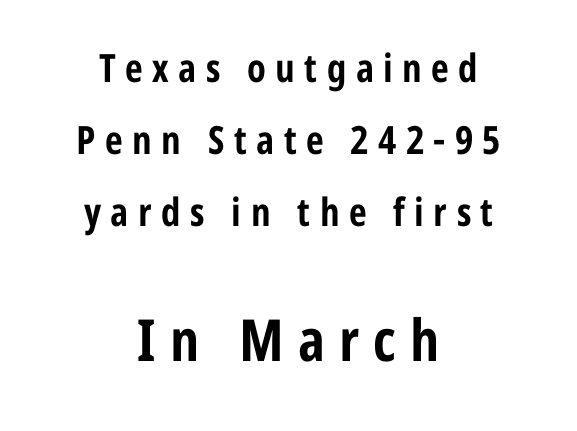
Typographically, this falls in the sans-serif category. Posture: vertical. The typesetting leans heavy: a genuine bold. A typesetter would call this proportional, since set widths differ per character. The words here are not underlined. Words appear elongated and porous because spacing is wide.
